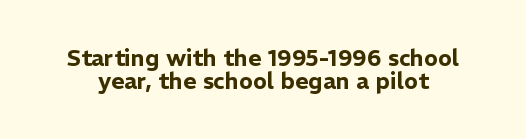
{"italic": "no", "underline": "no", "line_spacing": "tight", "line_spacing_ratio": 0.98, "letter_spacing": "normal", "letter_spacing_em": 0.0, "glyph_px": 23}
